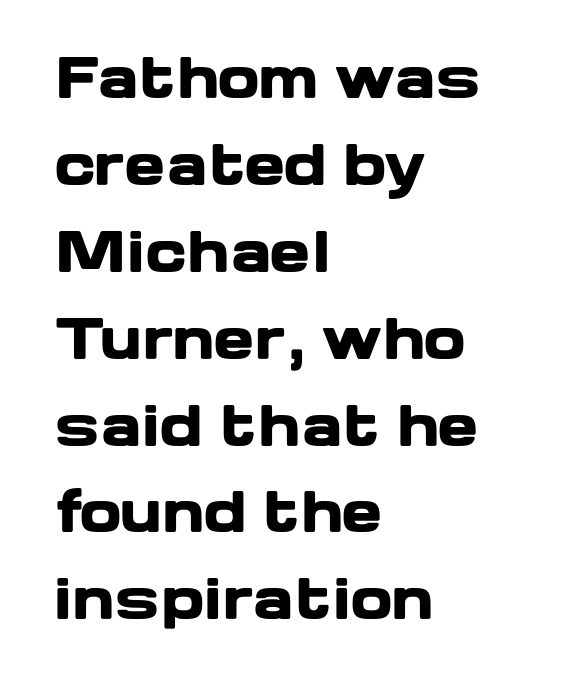
This sample uses a sans-serif face. Varying glyph widths throughout — classic text-font behaviour. The leading is moderate, giving the passage an even texture. You could call the tracking neutral — neither tight nor loose. Rendered with straight, roman letterforms. The strokes are fattened all the way to bold.
